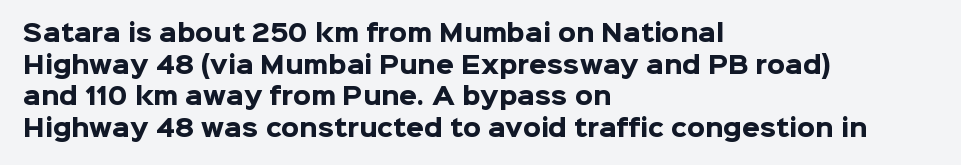
{"italic": "no", "bold": "yes", "underline": "no", "align": "left", "line_spacing": "normal", "line_spacing_ratio": 1.37, "letter_spacing": "normal", "letter_spacing_em": 0.0, "glyph_px": 23}
